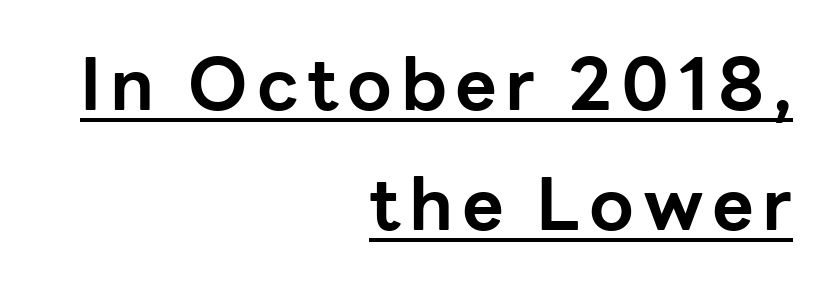
Heavy-handed strokes throughout: this text is bold. Vertical strokes here are truly vertical. The glyphs are accompanied by a horizontal stroke just below them. Whoever set this chose a conventional vertical rhythm. The rendering shows plain stroke endings on the letterforms — a sans-serif design. The face used here is proportionally spaced, like ordinary book or web type.
